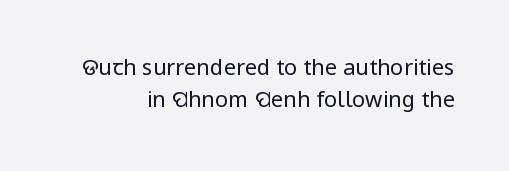
The image shows 22 px text type, upright; set right-aligned, normal line spacing (1.46x), normal letter spacing, not underlined.
